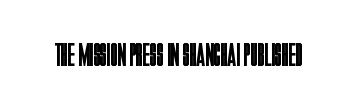
{"serif": "no", "italic": "no", "bold": "no", "weight": "regular", "width": "condensed", "stroke_contrast": "low", "x_height": "large", "monospaced": "no", "underline": "no", "letter_spacing": "normal", "letter_spacing_em": 0.0, "glyph_px": 33}
